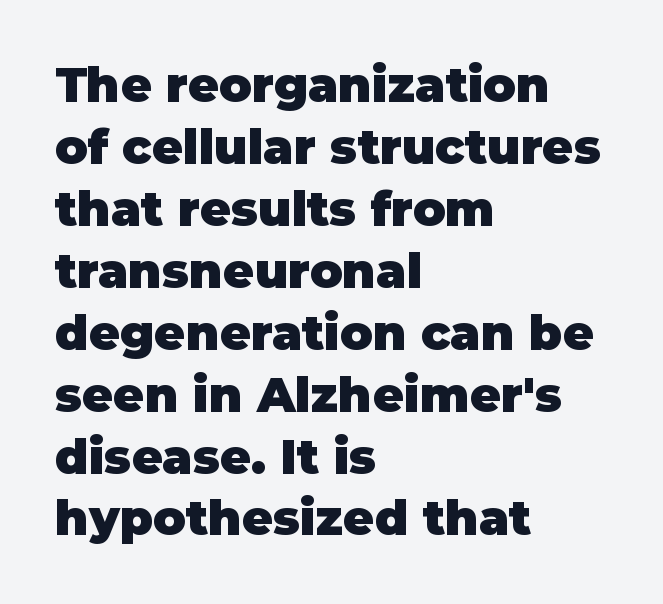
{"serif": "no", "italic": "no", "bold": "yes", "weight": "heavy", "width": "normal", "stroke_contrast": "low", "x_height": "large", "monospaced": "no", "underline": "no", "align": "left", "line_spacing": "normal", "line_spacing_ratio": 1.29, "letter_spacing": "normal", "letter_spacing_em": 0.0, "glyph_px": 48}
